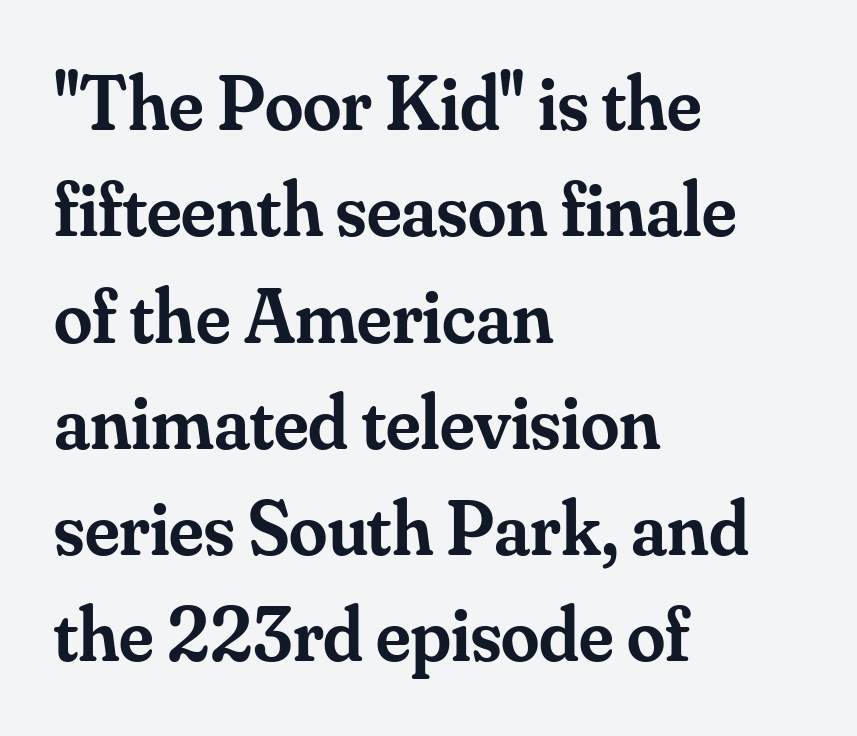
The image shows 77 px semibold serif type, upright; set left-aligned, normal line spacing (1.38x), normal letter spacing, not underlined; medium stroke contrast and a small x-height.
